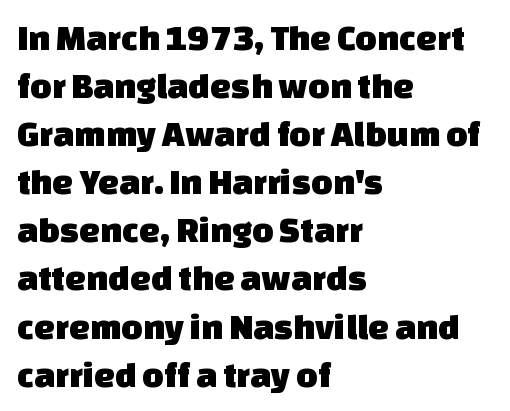
{"serif": "no", "width": "normal", "stroke_contrast": "low", "x_height": "large", "monospaced": "no", "underline": "no", "align": "left", "line_spacing": "normal", "line_spacing_ratio": 1.3, "letter_spacing": "normal", "letter_spacing_em": 0.0, "glyph_px": 37}
